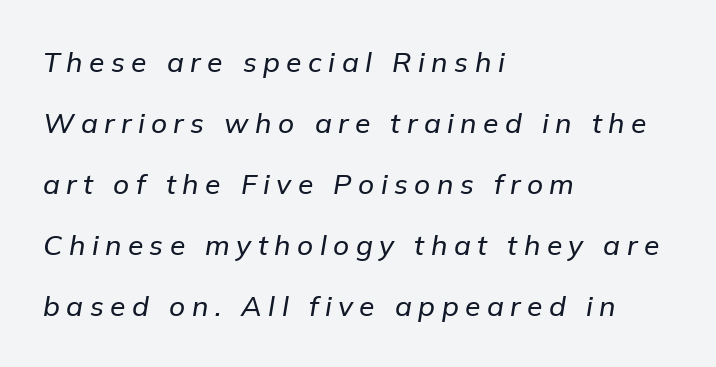
Just letters on the line, the space beneath them empty. The block of text is sparse from top to bottom, with ample space between rows. Visually the block forms a straight wall on the left and a jagged coastline on the right. A typesetter would call this heavily tracked-out type.
